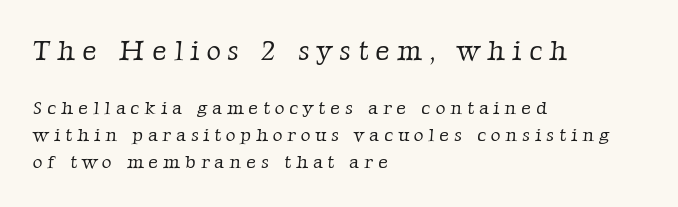
The weight would be labelled regular, book, light, or lighter still. Just letters on the line, the space beneath them empty. The line texture is sparse and dotted thanks to wide tracking. Bigger letters appear in the top chunk; the bottom chunk is reduced. Successive baselines arrive at the customary interval.
